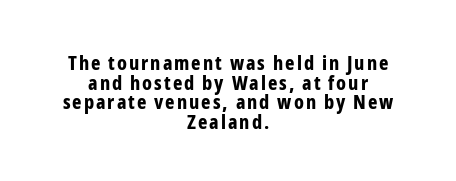
A roman cut, with each character standing at attention. The characters look thick and weighty, a clear bold. Caption: multi-line text, centered on the measure. Lines of text with bare space underneath. Interline gaps are noticeably narrow in this sample.
